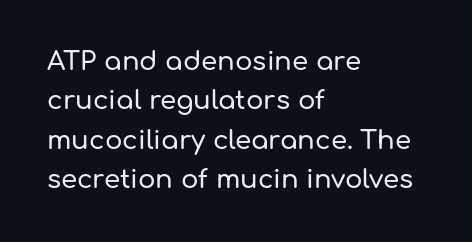
{"italic": "no", "underline": "no", "align": "left", "line_spacing": "normal", "line_spacing_ratio": 1.51, "letter_spacing": "normal", "letter_spacing_em": 0.0, "glyph_px": 26}
